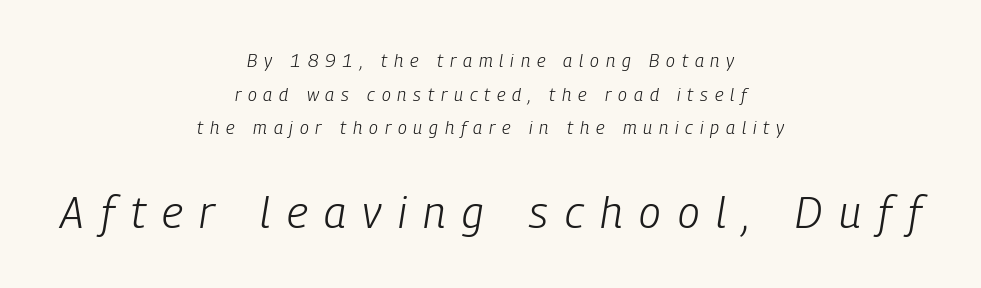
{"italic": "yes", "lean": "right", "slant_degrees": 9, "bold": "no", "weight": "light", "width": "condensed", "stroke_contrast": "low", "x_height": "medium", "monospaced": "no", "underline": "no", "align": "center", "line_spacing_ratio": 1.87, "letter_spacing": "wide", "letter_spacing_em": 0.38, "larger_block": "second", "size_ratio": 2.44, "glyph_px": 44}
